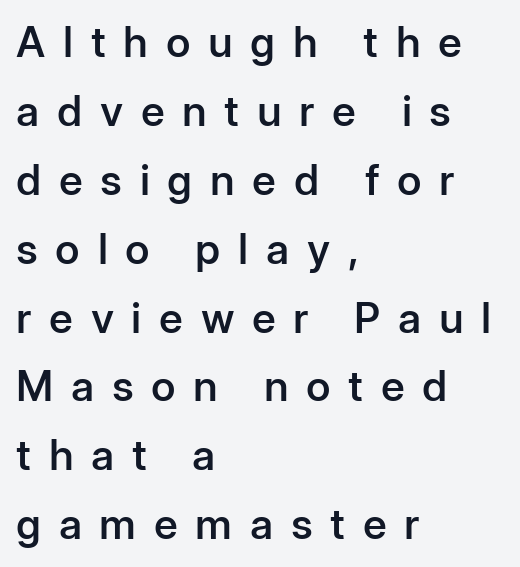
Quick note: interline space is typical. The type sits square on the baseline with zero lean. A semibold gives these letters moderate extra thickness, short of bold. This rendering widens character spacing well past its baseline value.
